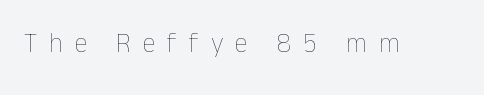
Every character sits straight up, as roman type does. Caption: expanded tracking, letters set apart. On a weight scale, this lands at 450 or below. Check under the words: just untouched page.
